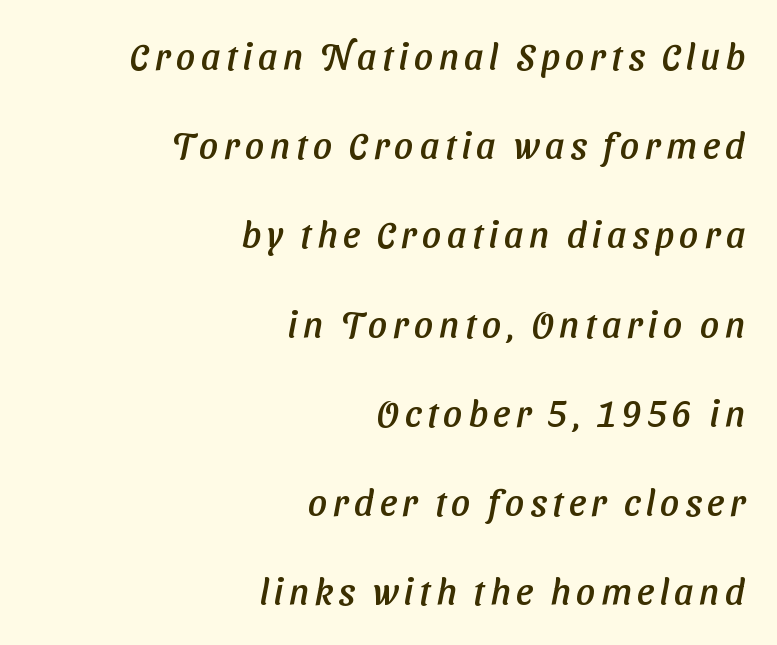
These lines are rendered in a variable-pitch font. The space between consecutive lines is lavish. A sans-serif font was chosen for this passage. Each row of text sits above clean, open space. The lines in this sample share a right terminus and differ only in where they begin.
